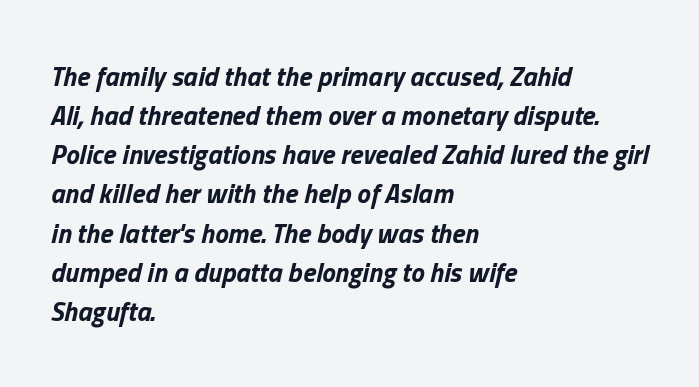
Q: Is the text bold? A: Yes.
Q: Is the text italic (slanted)? A: Yes, it leans right by about 13 degrees.
Q: Is the text underlined? A: No.
Q: How is the paragraph aligned? A: Left-aligned.
Q: Is the spacing between letters normal or unusually wide? A: Normal.
Q: Is the spacing between lines tight, normal or loose? A: Normal.
